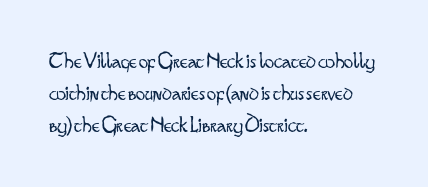
Q: Is the text bold? A: No.
Q: Is the text italic (slanted)? A: No, it is upright.
Q: Is the text underlined? A: No.
Q: How is the paragraph aligned? A: Left-aligned.
Q: Is the spacing between letters normal or unusually wide? A: Normal.
Q: Is the spacing between lines tight, normal or loose? A: Normal.
